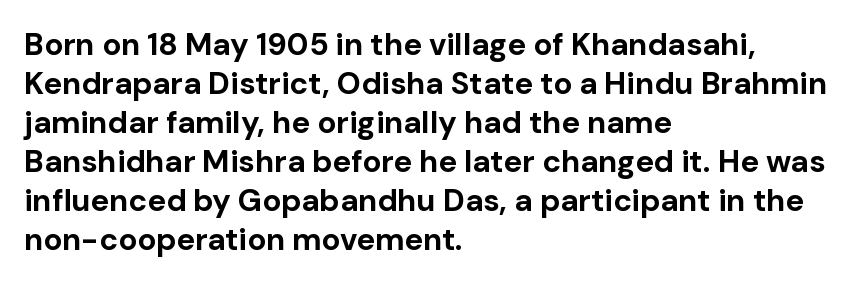
{"serif": "no", "italic": "no", "bold": "yes", "weight": "bold", "width": "normal", "stroke_contrast": "low", "x_height": "medium", "monospaced": "no", "underline": "no", "align": "left", "line_spacing": "normal", "line_spacing_ratio": 1.26, "letter_spacing": "normal", "letter_spacing_em": 0.0, "glyph_px": 31}
